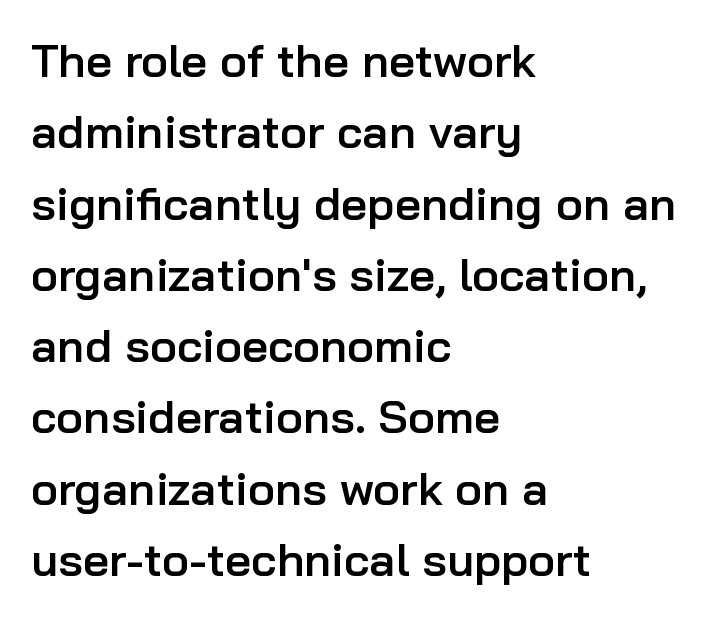
Q: Is the text bold? A: Semi-bold.
Q: Is the text italic (slanted)? A: No, it is upright.
Q: Is the typeface a serif or a sans-serif typeface? A: Sans-serif.
Q: Is the text underlined? A: No.
Q: How is the paragraph aligned? A: Left-aligned.
Q: Is the spacing between letters normal or unusually wide? A: Normal.
Q: Is the spacing between lines tight, normal or loose? A: Normal.
Q: Width (condensed, normal, or wide)? A: Normal.
Q: Stroke contrast? A: Low.
Q: x-height? A: Medium.
Q: Monospaced? A: No.
